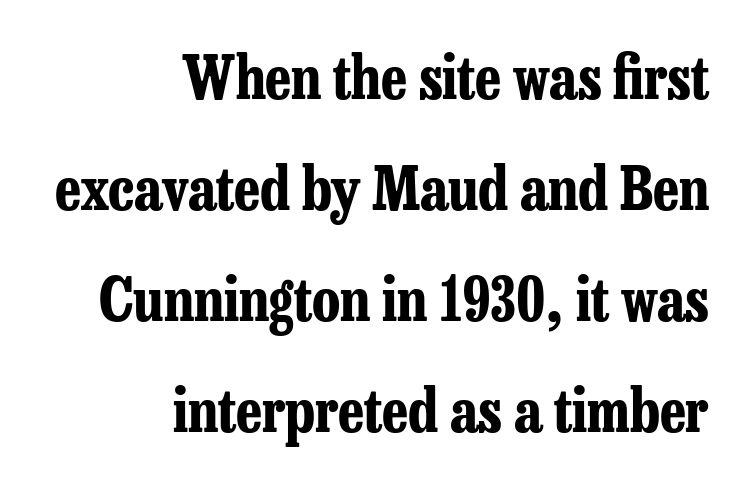
The image shows 59 px bold, condensed serif type, upright; set right-aligned, line spacing 1.88x, normal letter spacing, not underlined; low stroke contrast and a medium x-height.
